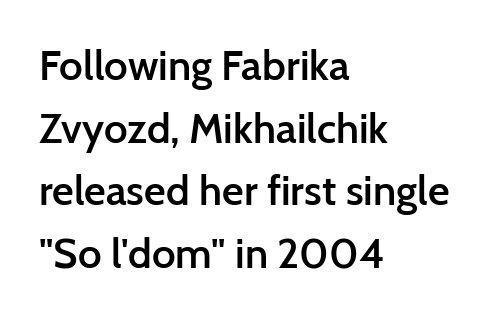
Proportional: the letters do not fall into vertical columns. Is there much room between lines? A standard amount, neither cramped nor airy. The string is rendered with underlining switched off. Typographic density is moderately raised because the face is semibold. How are the letters spaced? Ordinarily, with no added tracking.
